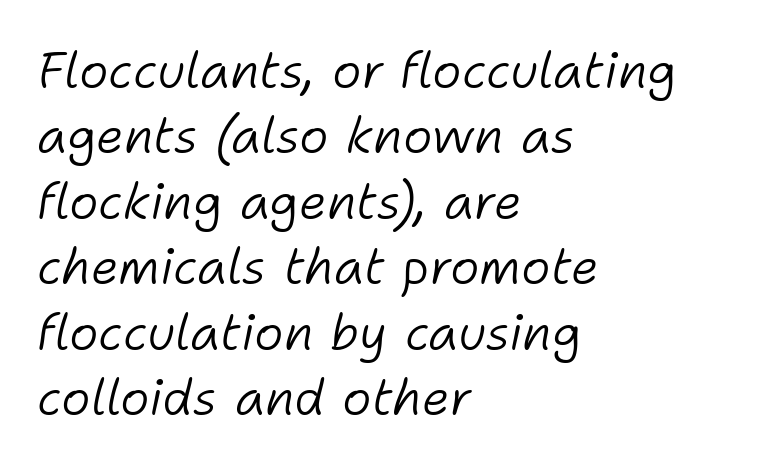
{"italic": "yes", "lean": "right", "slant_degrees": 11, "bold": "no", "weight": "light", "width": "normal", "stroke_contrast": "low", "x_height": "medium", "monospaced": "no", "underline": "no", "align": "left", "line_spacing": "normal", "line_spacing_ratio": 1.31, "letter_spacing": "normal", "letter_spacing_em": 0.0, "glyph_px": 50}
